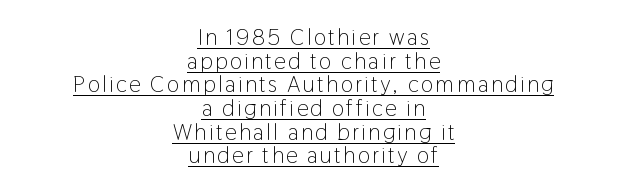
Q: Is the text bold? A: No.
Q: Is the text italic (slanted)? A: No, it is upright.
Q: Is the text underlined? A: Yes.
Q: How is the paragraph aligned? A: Centered.
Q: Is the spacing between lines tight, normal or loose? A: Tight.
